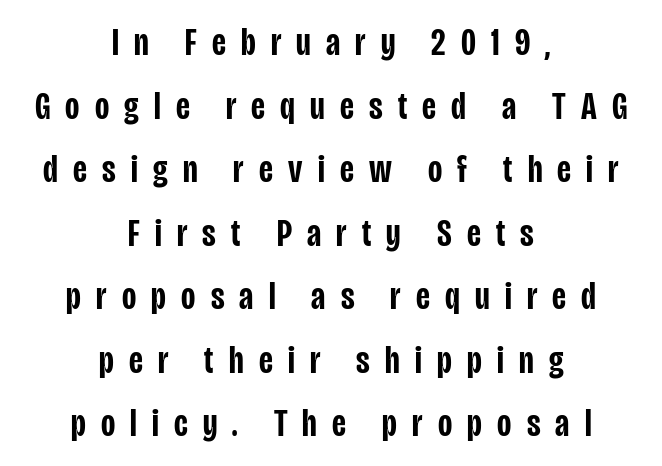
{"serif": "no", "italic": "no", "bold": "semi", "weight": "semibold", "width": "condensed", "stroke_contrast": "low", "x_height": "large", "monospaced": "no", "underline": "no", "align": "center", "line_spacing": "normal", "line_spacing_ratio": 1.63, "letter_spacing": "wide", "letter_spacing_em": 0.39, "glyph_px": 39}
